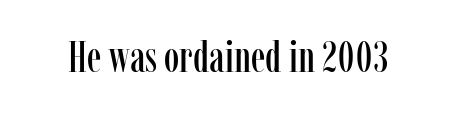
The type is set solid horizontally, with unmodified tracking. Descenders hang freely into open space. Spacing verdict: proportional, widths tailored to each character. This rendering employs a face with finishing strokes, i.e., a serif.
